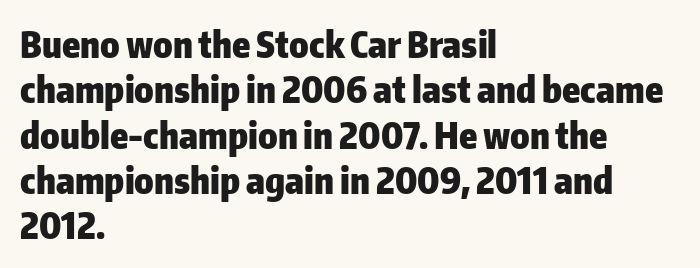
Typeset ragged right — the left edge is the straight one. If you drew a line through each stem, it would be perfectly vertical. Plain, unruled lines of type. The horizontal fit of the characters is conventional and even. Evenly set lines give the paragraph a standard silhouette.
